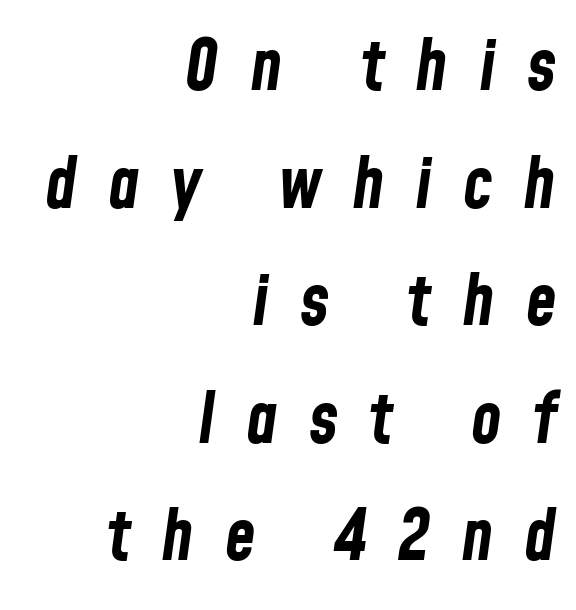
Q: Is the text bold? A: Yes.
Q: Is the text italic (slanted)? A: Yes, it leans right by about 8 degrees.
Q: Is the text underlined? A: No.
Q: How is the paragraph aligned? A: Right-aligned.
Q: Is the spacing between letters normal or unusually wide? A: Unusually wide.
Q: Is the spacing between lines tight, normal or loose? A: Normal.
Q: Width (condensed, normal, or wide)? A: Condensed.
Q: Stroke contrast? A: Low.
Q: x-height? A: Medium.
Q: Monospaced? A: No.
